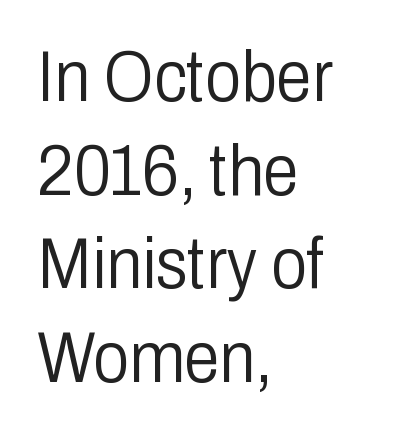
Q: Is the text bold? A: No.
Q: Is the text italic (slanted)? A: No, it is upright.
Q: Is the typeface a serif or a sans-serif typeface? A: Sans-serif.
Q: Is the text underlined? A: No.
Q: How is the paragraph aligned? A: Left-aligned.
Q: Is the spacing between letters normal or unusually wide? A: Normal.
Q: Is the spacing between lines tight, normal or loose? A: Normal.
Q: Width (condensed, normal, or wide)? A: Condensed.
Q: Stroke contrast? A: Low.
Q: x-height? A: Medium.
Q: Monospaced? A: No.
